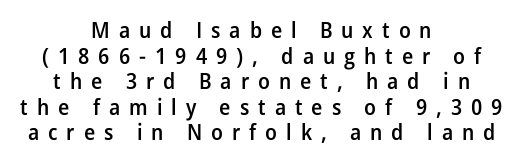
Q: Is the text bold? A: Semi-bold.
Q: Is the text italic (slanted)? A: No, it is upright.
Q: Is the text underlined? A: No.
Q: How is the paragraph aligned? A: Centered.
Q: Is the spacing between letters normal or unusually wide? A: Unusually wide.
Q: Is the spacing between lines tight, normal or loose? A: Tight.
